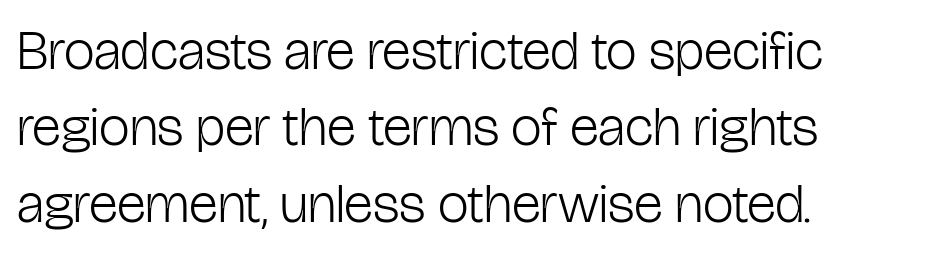
The image shows 55 px light, condensed sans-serif type, upright; set left-aligned, normal line spacing (1.39x), normal letter spacing, not underlined; low stroke contrast and a medium x-height.
